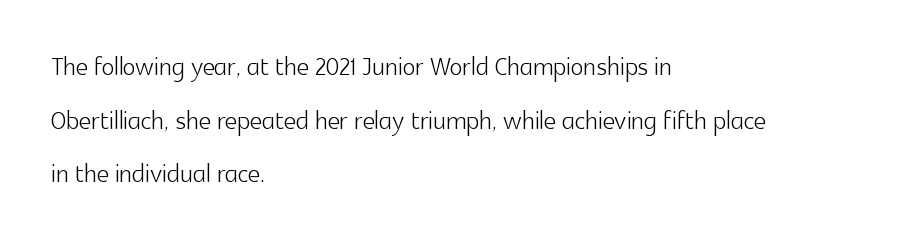
The image shows 34 px light sans-serif type, upright; set left-aligned, normal line spacing (1.58x), normal letter spacing, not underlined; a medium x-height.
